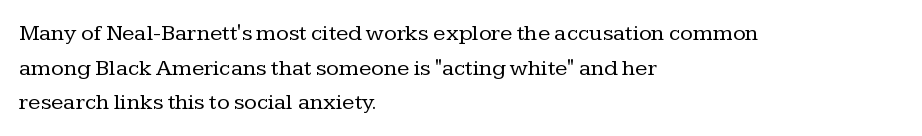
Q: Is the text bold? A: No.
Q: Is the text italic (slanted)? A: No, it is upright.
Q: Is the text underlined? A: No.
Q: How is the paragraph aligned? A: Left-aligned.
Q: Is the spacing between letters normal or unusually wide? A: Normal.
Q: Is the spacing between lines tight, normal or loose? A: Normal.
